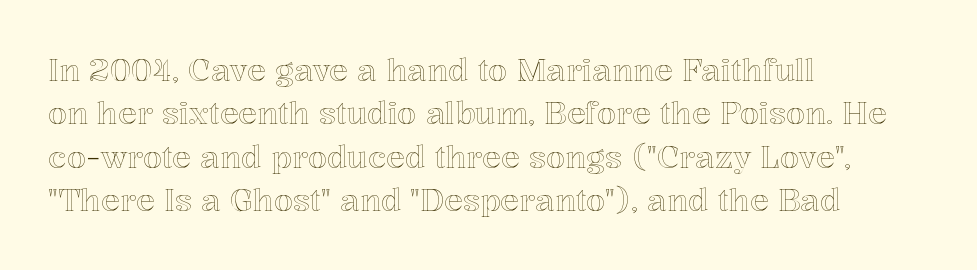
Q: Is the text italic (slanted)? A: No, it is upright.
Q: Is the text underlined? A: No.
Q: How is the paragraph aligned? A: Left-aligned.
Q: Is the spacing between letters normal or unusually wide? A: Normal.
Q: Is the spacing between lines tight, normal or loose? A: Normal.
Q: Width (condensed, normal, or wide)? A: Normal.
Q: x-height? A: Medium.
Q: Monospaced? A: No.
